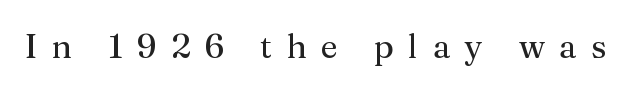
Q: Is the text bold? A: No.
Q: Is the text italic (slanted)? A: No, it is upright.
Q: Is the typeface a serif or a sans-serif typeface? A: Serif.
Q: Is the text underlined? A: No.
Q: Is the spacing between letters normal or unusually wide? A: Unusually wide.
Q: Width (condensed, normal, or wide)? A: Normal.
Q: Stroke contrast? A: Medium.
Q: x-height? A: Medium.
Q: Monospaced? A: No.
